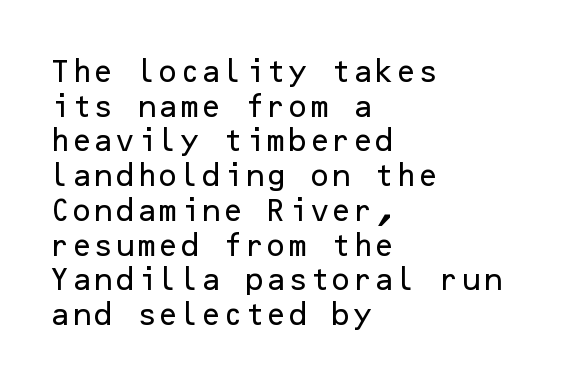
{"italic": "no", "underline": "no", "align": "left", "line_spacing": "normal", "line_spacing_ratio": 1.39, "letter_spacing": "normal", "letter_spacing_em": 0.0, "glyph_px": 25}
